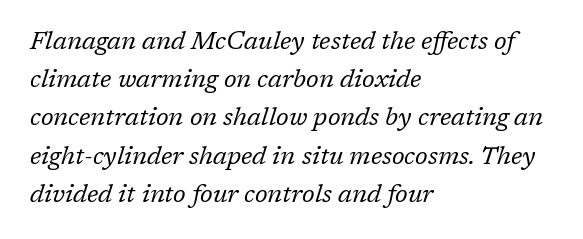
The image shows 25 px text type, italic (leaning right); set left-aligned, normal line spacing (1.53x), normal letter spacing, not underlined.
